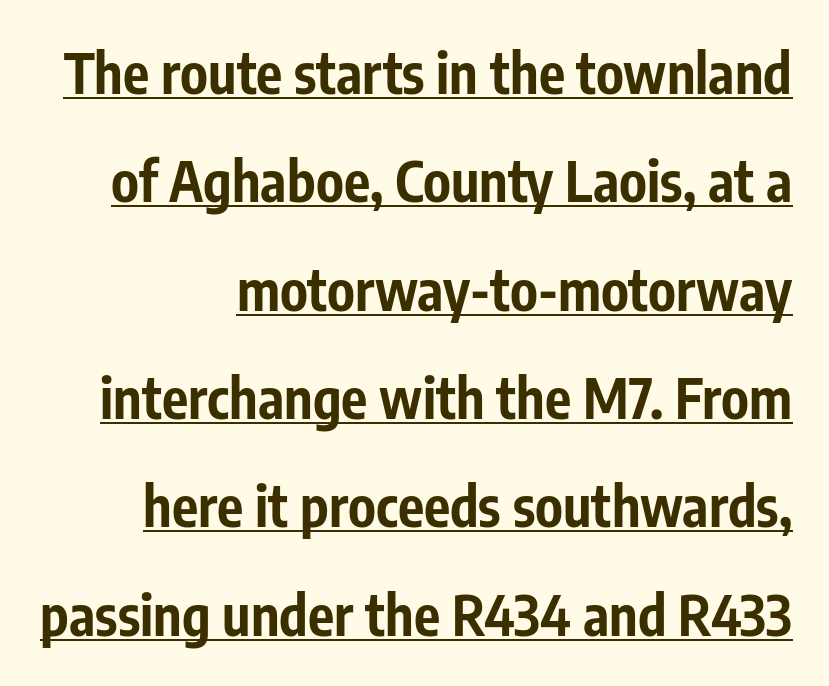
The image shows 55 px bold, condensed sans-serif type, upright; set right-aligned, loose line spacing (1.97x), normal letter spacing, underlined; low stroke contrast and a medium x-height.
